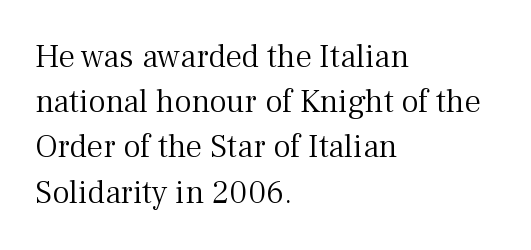
The strokes carry an ordinary text weight at most. A classic flush-left, rag-right setting is used for this passage. Note the varied advance widths — an 'i' is clearly narrower than an 'm'. This is roman type, the default non-slanted kind.
